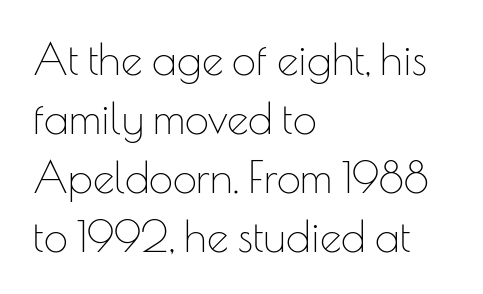
{"serif": "no", "italic": "no", "bold": "no", "weight": "thin", "width": "normal", "stroke_contrast": "low", "x_height": "small", "monospaced": "no", "underline": "no", "align": "left", "line_spacing": "normal", "line_spacing_ratio": 1.37, "letter_spacing": "normal", "letter_spacing_em": 0.0, "glyph_px": 43}
